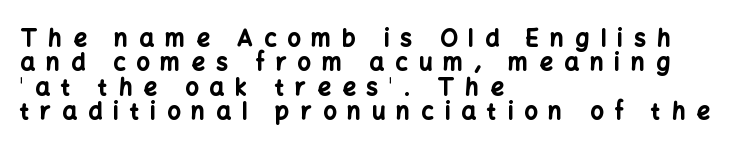
Q: Is the text bold? A: Yes.
Q: Is the text italic (slanted)? A: No, it is upright.
Q: Is the text underlined? A: No.
Q: How is the paragraph aligned? A: Left-aligned.
Q: Is the spacing between letters normal or unusually wide? A: Unusually wide.
Q: Is the spacing between lines tight, normal or loose? A: Tight.
